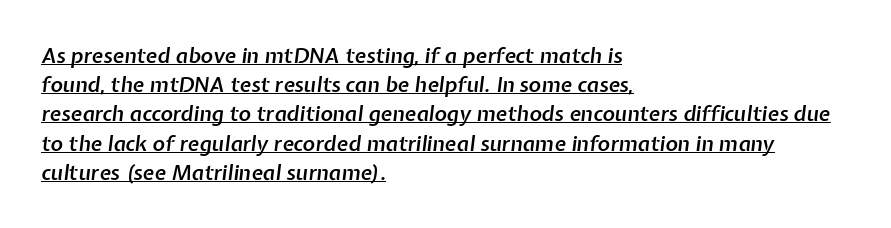
Q: Is the text bold? A: Semi-bold.
Q: Is the text italic (slanted)? A: Yes, it leans right by about 7 degrees.
Q: Is the text underlined? A: Yes.
Q: How is the paragraph aligned? A: Left-aligned.
Q: Is the spacing between letters normal or unusually wide? A: Normal.
Q: Is the spacing between lines tight, normal or loose? A: Normal.
